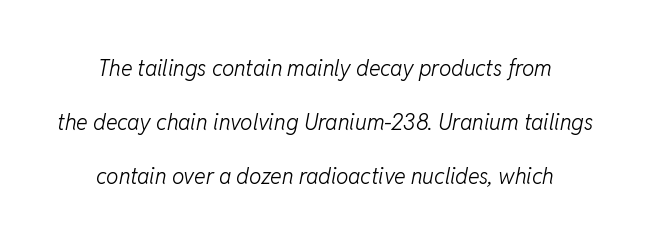
The passage shown leans; its letterforms are oblique. Short note: letters normally spaced. Lines of text with bare space underneath. The lines are quadded center. On a weight scale, this lands at 450 or below.
